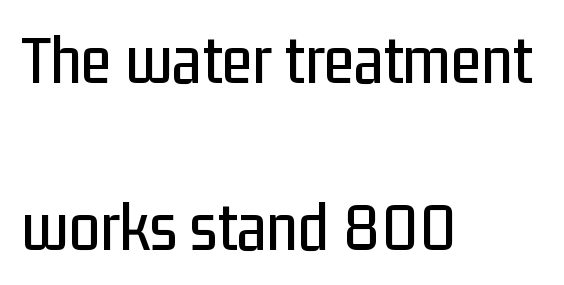
The image shows 70 px condensed sans-serif type, upright; set left-aligned, loose line spacing (2.38x), normal letter spacing, not underlined; low stroke contrast and a medium x-height.
